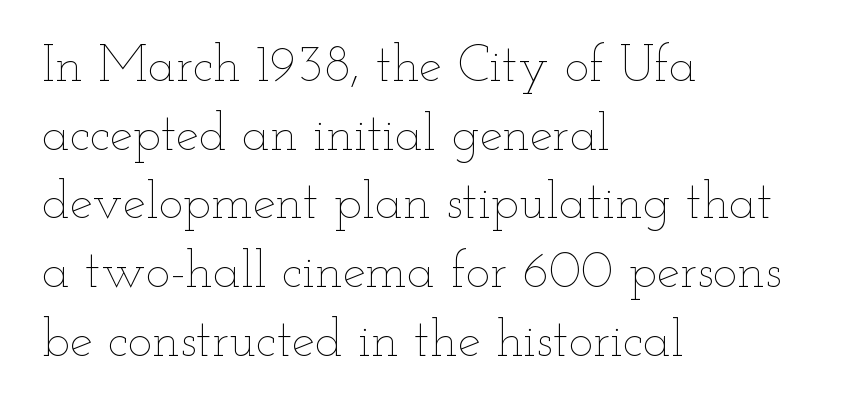
Q: Is the text bold? A: No.
Q: Is the text italic (slanted)? A: No, it is upright.
Q: Is the text underlined? A: No.
Q: How is the paragraph aligned? A: Left-aligned.
Q: Is the spacing between letters normal or unusually wide? A: Normal.
Q: Is the spacing between lines tight, normal or loose? A: Normal.
Q: Width (condensed, normal, or wide)? A: Wide.
Q: Stroke contrast? A: Low.
Q: x-height? A: Small.
Q: Monospaced? A: No.
